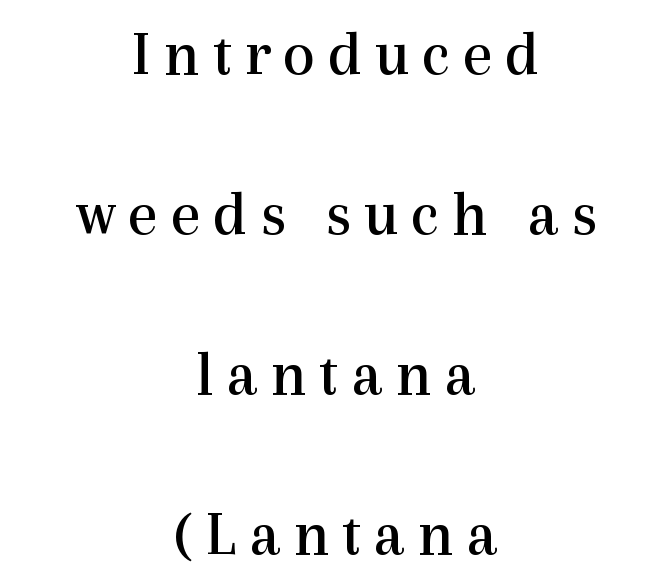
The image shows 65 px regular-weight serif type, upright; set centered, loose line spacing (2.46x), not underlined; a medium x-height.
